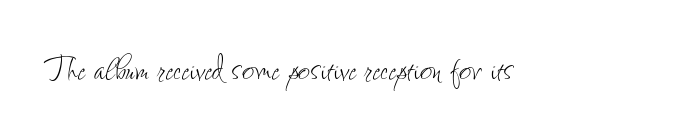
Here the designer chose a conventional face with non-uniform glyph widths. The passage shown is not bold in any degree. The rendering keeps characters at their native spacing.
